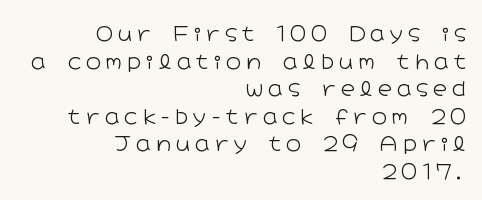
Think standard paragraph weight, or any step lighter than that. The lines are quadded right. Horizontal bands of white between lines are of average thickness. Nobody drew a line under any word here.
